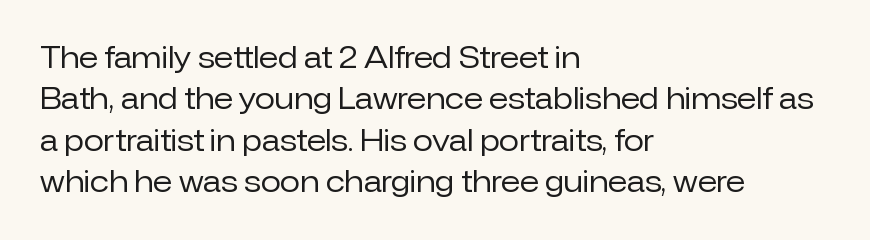
{"serif": "no", "italic": "no", "bold": "no", "weight": "regular", "width": "normal", "stroke_contrast": "low", "x_height": "medium", "monospaced": "no", "underline": "no", "align": "left", "line_spacing": "normal", "line_spacing_ratio": 1.43, "letter_spacing": "normal", "letter_spacing_em": 0.0, "glyph_px": 29}
